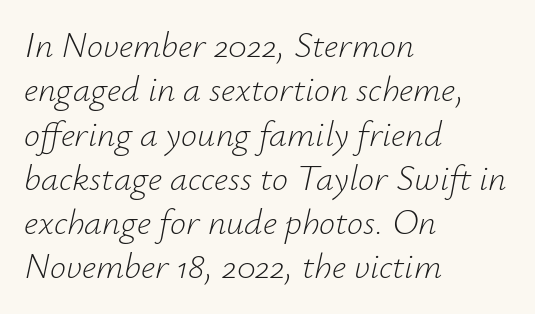
{"italic": "yes", "lean": "right", "slant_degrees": 12, "bold": "no", "weight": "light", "width": "normal", "stroke_contrast": "low", "x_height": "small", "monospaced": "no", "underline": "no", "align": "left", "line_spacing_ratio": 1.23, "letter_spacing": "normal", "letter_spacing_em": 0.0, "glyph_px": 36}
